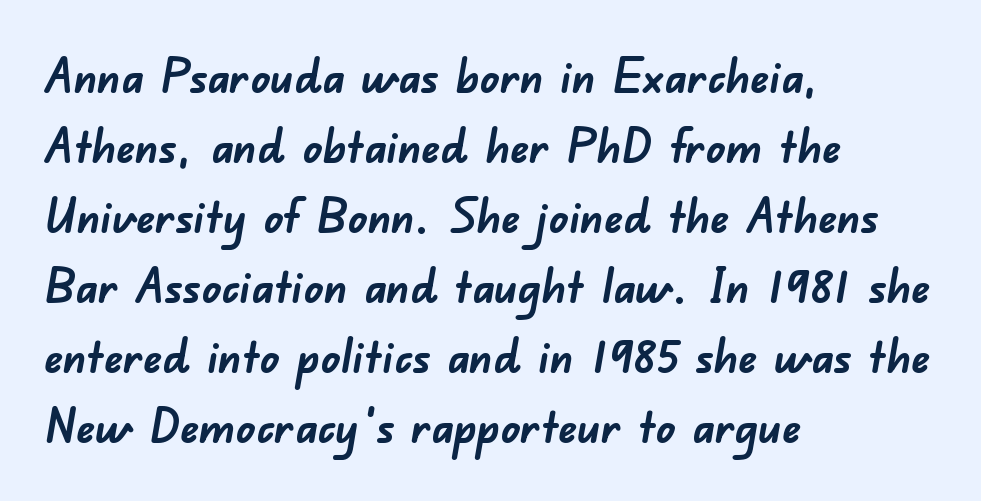
{"serif": "no", "bold": "yes", "weight": "semibold", "width": "normal", "stroke_contrast": "low", "x_height": "small", "monospaced": "no", "underline": "no", "align": "left", "line_spacing": "normal", "line_spacing_ratio": 1.49, "letter_spacing": "normal", "letter_spacing_em": 0.0, "glyph_px": 47}
